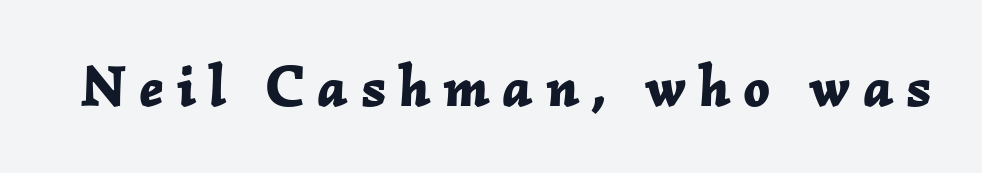
The passage shown has open, widely tracked lettering throughout. Heft: maximum for text — a bold. It's the slanting kind of type. Proportional: the letters do not fall into vertical columns. No word sits above an underline.
